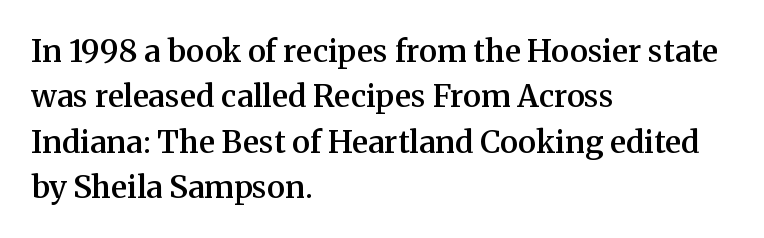
{"serif": "yes", "italic": "no", "bold": "semi", "weight": "semibold", "width": "normal", "stroke_contrast": "medium", "x_height": "medium", "monospaced": "no", "underline": "no", "align": "left", "line_spacing": "normal", "line_spacing_ratio": 1.46, "letter_spacing": "normal", "letter_spacing_em": 0.0, "glyph_px": 31}
